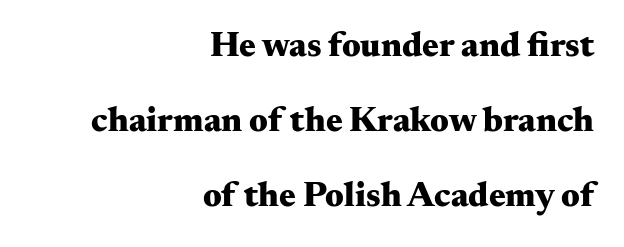
Strong, thick strokes mark this as bold type. Quick note: interline space is abundant. Short note: letters normally spaced. The specimen reads as upright at a glance.
